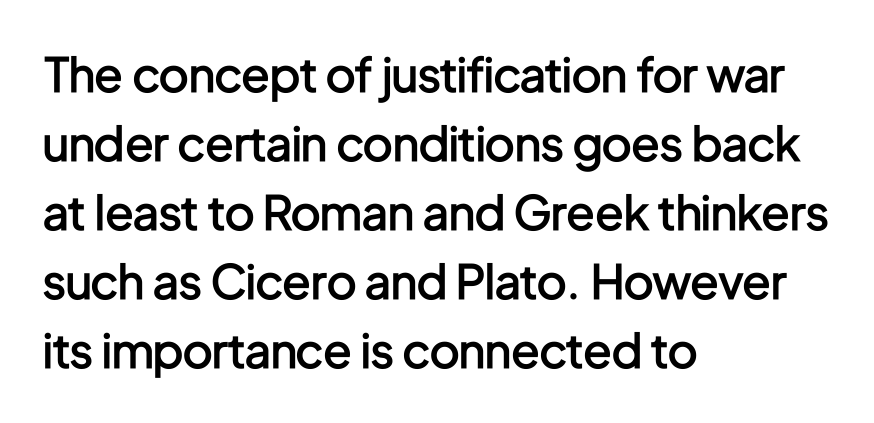
Q: Is the text bold? A: Semi-bold.
Q: Is the text italic (slanted)? A: No, it is upright.
Q: Is the typeface a serif or a sans-serif typeface? A: Sans-serif.
Q: Is the text underlined? A: No.
Q: How is the paragraph aligned? A: Left-aligned.
Q: Is the spacing between letters normal or unusually wide? A: Normal.
Q: Is the spacing between lines tight, normal or loose? A: Normal.
Q: Width (condensed, normal, or wide)? A: Condensed.
Q: Stroke contrast? A: Low.
Q: x-height? A: Medium.
Q: Monospaced? A: No.
